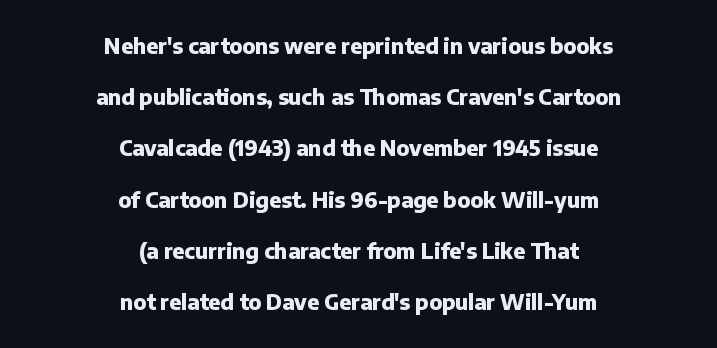
This is the regular roman posture of the typeface. Strong, thick strokes mark this as bold type. Rule under the text: the space is simply empty. How would I describe the line gaps? Wide and relaxed. The passage shown has conventional tracking throughout. One-word summary of the alignment: center.
